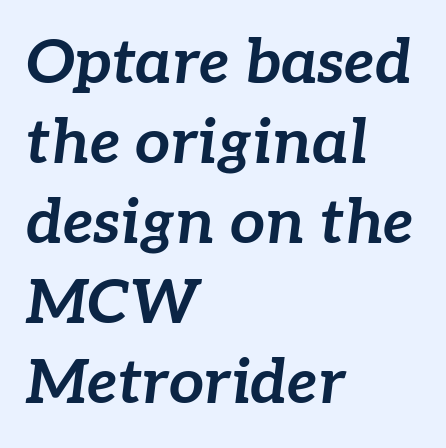
How are the letters spaced? Ordinarily, with no added tracking. The rendering anchors every line to the left-hand side. Strong, thick strokes mark this as bold type. A typesetter would call this proportional, since set widths differ per character. The line-height multiplier appears to be the usual default. Each row of text sits above clean, open space.
